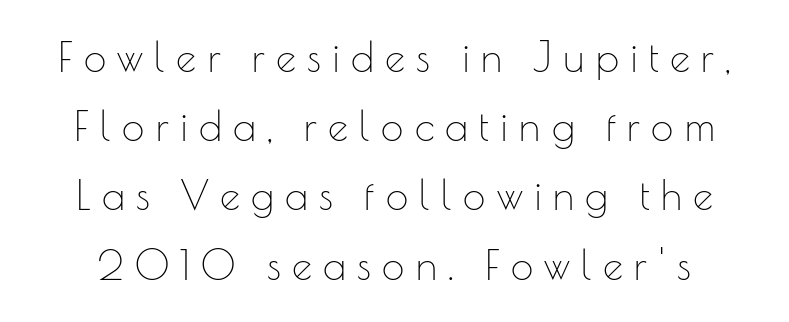
{"serif": "no", "italic": "no", "bold": "no", "weight": "thin", "width": "normal", "stroke_contrast": "low", "x_height": "small", "monospaced": "no", "underline": "no", "line_spacing_ratio": 1.73, "letter_spacing": "wide", "letter_spacing_em": 0.28, "glyph_px": 40}
